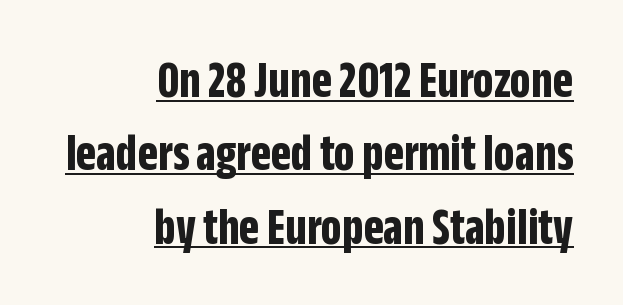
{"serif": "no", "italic": "no", "bold": "yes", "weight": "bold", "width": "condensed", "stroke_contrast": "low", "x_height": "large", "monospaced": "no", "underline": "yes", "align": "right", "line_spacing": "normal", "line_spacing_ratio": 1.41, "letter_spacing": "normal", "letter_spacing_em": 0.0, "glyph_px": 52}
